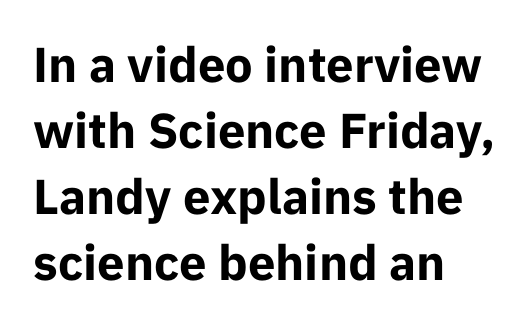
Q: Is the text bold? A: Yes.
Q: Is the text italic (slanted)? A: No, it is upright.
Q: Is the typeface a serif or a sans-serif typeface? A: Sans-serif.
Q: Is the text underlined? A: No.
Q: How is the paragraph aligned? A: Left-aligned.
Q: Is the spacing between letters normal or unusually wide? A: Normal.
Q: Is the spacing between lines tight, normal or loose? A: Normal.
Q: Width (condensed, normal, or wide)? A: Normal.
Q: Stroke contrast? A: Low.
Q: x-height? A: Medium.
Q: Monospaced? A: No.
